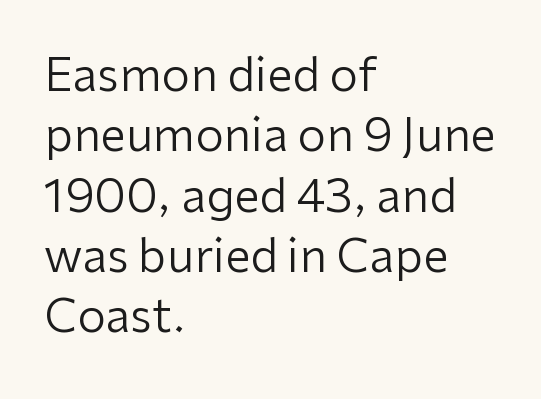
Only glyphs here, with clear space below each row. The lines in this sample share a left origin and differ only in where they stop. Designer's note — italics off, roman on. The rendering keeps characters at their native spacing. Think of a printed novel: that variable character pitch is what you see here. Notice how descenders clear the ascenders below comfortably — that's standard leading.
